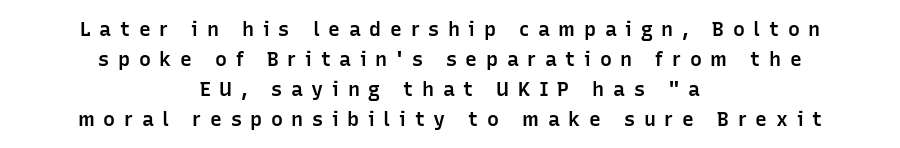
{"italic": "no", "bold": "semi", "underline": "no", "align": "center", "line_spacing": "normal", "line_spacing_ratio": 1.5, "letter_spacing": "wide", "letter_spacing_em": 0.43, "glyph_px": 20}
